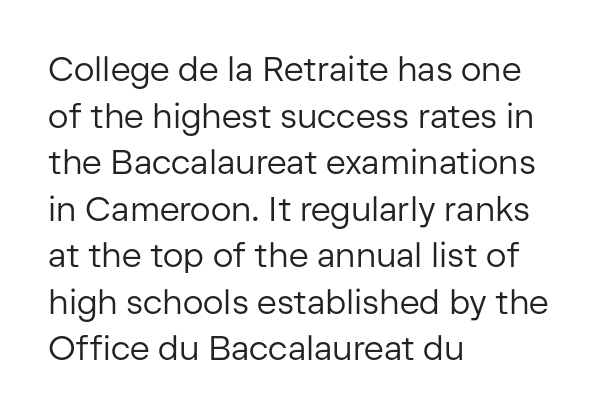
Q: Is the text bold? A: No.
Q: Is the text italic (slanted)? A: No, it is upright.
Q: Is the typeface a serif or a sans-serif typeface? A: Sans-serif.
Q: Is the text underlined? A: No.
Q: How is the paragraph aligned? A: Left-aligned.
Q: Is the spacing between letters normal or unusually wide? A: Normal.
Q: Is the spacing between lines tight, normal or loose? A: Normal.
Q: Width (condensed, normal, or wide)? A: Normal.
Q: Stroke contrast? A: Low.
Q: x-height? A: Medium.
Q: Monospaced? A: No.
